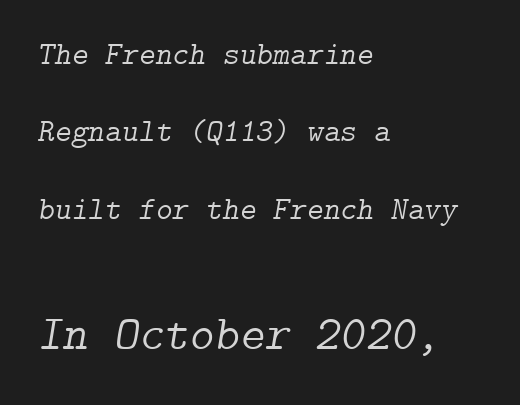
The type family on display is of the serif kind. A great deal of white space separates one row of letters from the next. Letters have the restrained weight of plain body copy at most. Letters rest on an invisible, unmarked baseline.
